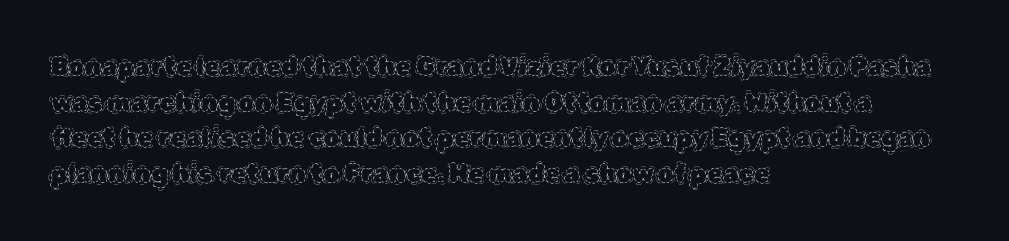
{"italic": "no", "bold": "no", "underline": "no", "align": "left", "line_spacing": "normal", "line_spacing_ratio": 1.43, "letter_spacing": "normal", "letter_spacing_em": 0.0, "glyph_px": 25}
